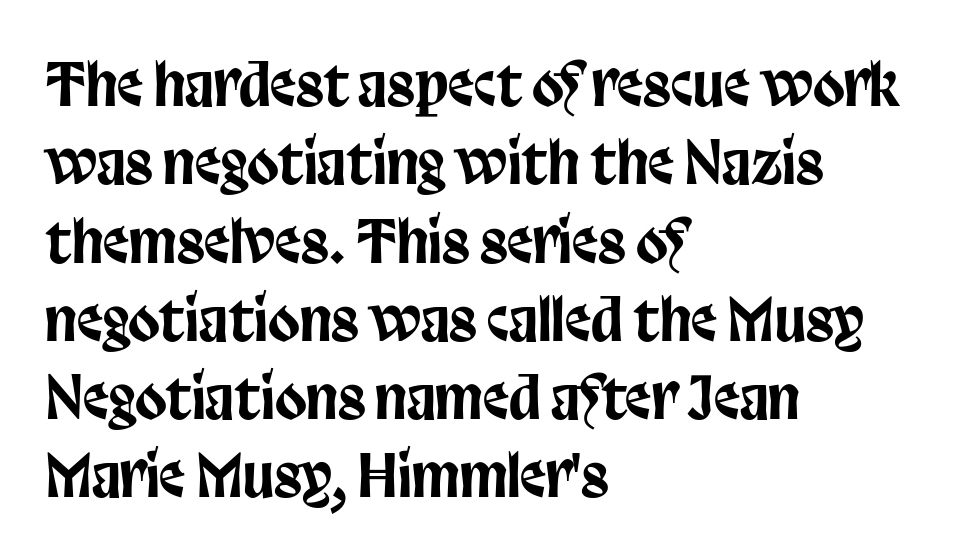
{"serif": "no", "italic": "no", "width": "condensed", "stroke_contrast": "low", "x_height": "large", "monospaced": "no", "underline": "no", "align": "left", "line_spacing": "normal", "line_spacing_ratio": 1.35, "letter_spacing": "normal", "letter_spacing_em": 0.0, "glyph_px": 58}
